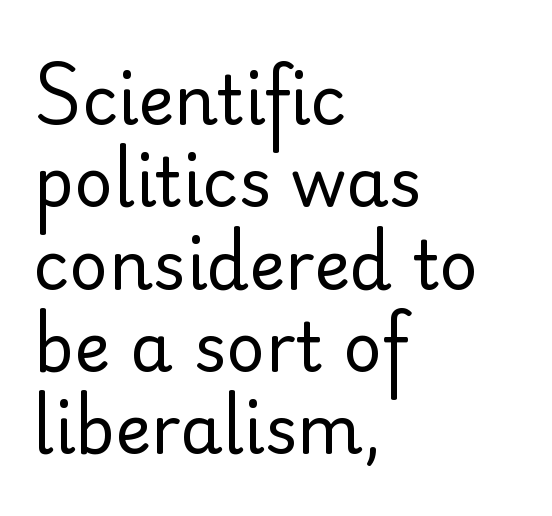
This rendering features lettering with no underline. The paragraph has a hard left edge and a soft right edge. This reads as an unemphasized weight, regular at the heaviest. Do the letters lean? They stand straight. The type family on display is of the sans-serif kind. The face used here is proportionally spaced, like ordinary book or web type.
